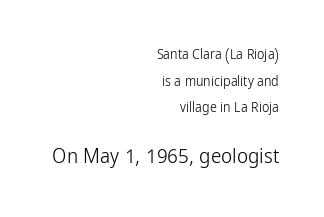
{"italic": "no", "bold": "no", "underline": "no", "align": "right", "line_spacing": "loose", "line_spacing_ratio": 1.9, "letter_spacing": "normal", "letter_spacing_em": 0.0, "larger_block": "second", "size_ratio": 1.5, "glyph_px": 21}
